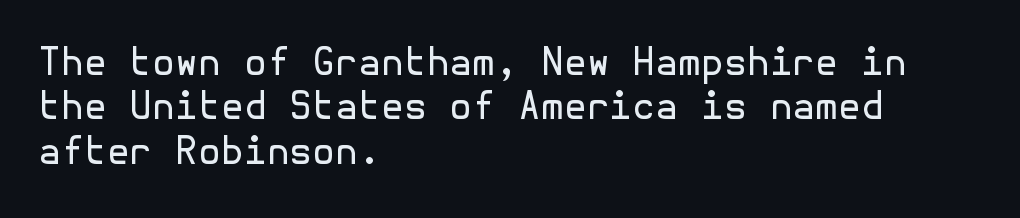
Q: Is the text bold? A: No.
Q: Is the text italic (slanted)? A: No, it is upright.
Q: Is the typeface a serif or a sans-serif typeface? A: Sans-serif.
Q: Is the text underlined? A: No.
Q: How is the paragraph aligned? A: Left-aligned.
Q: Is the spacing between letters normal or unusually wide? A: Normal.
Q: Width (condensed, normal, or wide)? A: Normal.
Q: x-height? A: Medium.
